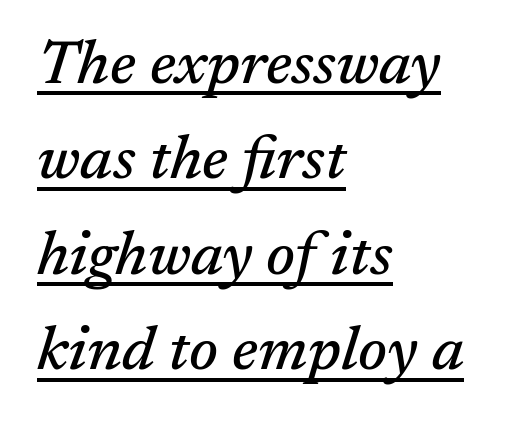
Is there much room between lines? A standard amount, neither cramped nor airy. The typography opts for an oblique posture over an upright one. Line beginnings align vertically; line endings do not. Are there feet on the stems? There are — it's a serif. Tracking here is standard; glyphs follow each other at the usual distance.
